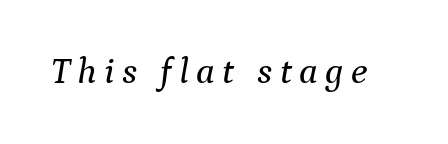
Q: Is the text italic (slanted)? A: Yes, it leans right by about 9 degrees.
Q: Is the typeface a serif or a sans-serif typeface? A: Serif.
Q: Is the text underlined? A: No.
Q: Is the spacing between letters normal or unusually wide? A: Unusually wide.
Q: Width (condensed, normal, or wide)? A: Normal.
Q: Stroke contrast? A: Medium.
Q: x-height? A: Medium.
Q: Monospaced? A: No.
